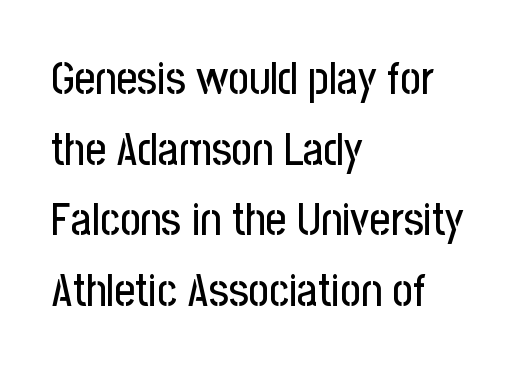
{"serif": "no", "italic": "no", "width": "condensed", "stroke_contrast": "low", "x_height": "medium", "monospaced": "no", "underline": "no", "align": "left", "line_spacing": "normal", "line_spacing_ratio": 1.57, "letter_spacing": "normal", "letter_spacing_em": 0.0, "glyph_px": 45}
